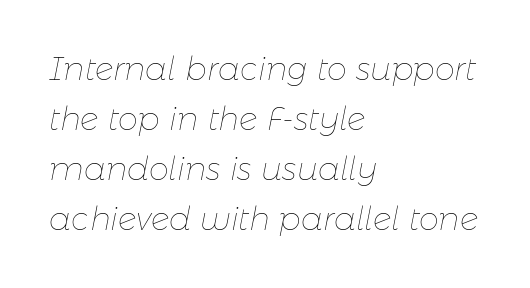
{"italic": "yes", "lean": "right", "slant_degrees": 11, "bold": "no", "weight": "thin", "width": "normal", "stroke_contrast": "low", "x_height": "medium", "monospaced": "no", "underline": "no", "align": "left", "line_spacing": "normal", "line_spacing_ratio": 1.56, "letter_spacing": "normal", "letter_spacing_em": 0.0, "glyph_px": 32}
